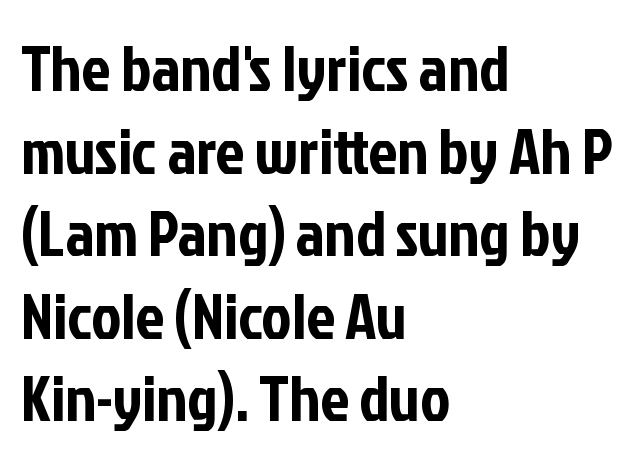
Q: Is the text italic (slanted)? A: No, it is upright.
Q: Is the typeface a serif or a sans-serif typeface? A: Sans-serif.
Q: Is the text underlined? A: No.
Q: How is the paragraph aligned? A: Left-aligned.
Q: Is the spacing between letters normal or unusually wide? A: Normal.
Q: Is the spacing between lines tight, normal or loose? A: Normal.
Q: Width (condensed, normal, or wide)? A: Condensed.
Q: Stroke contrast? A: Low.
Q: x-height? A: Medium.
Q: Monospaced? A: No.
